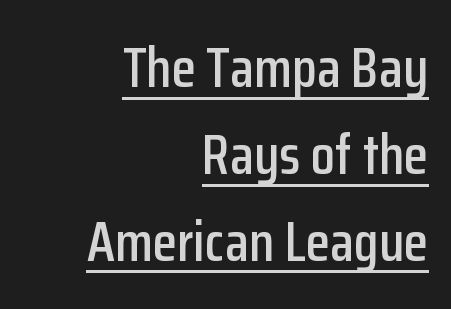
Q: Is the text italic (slanted)? A: No, it is upright.
Q: Is the typeface a serif or a sans-serif typeface? A: Sans-serif.
Q: Is the text underlined? A: Yes.
Q: How is the paragraph aligned? A: Right-aligned.
Q: Is the spacing between letters normal or unusually wide? A: Normal.
Q: Is the spacing between lines tight, normal or loose? A: Normal.
Q: Width (condensed, normal, or wide)? A: Condensed.
Q: Stroke contrast? A: Low.
Q: x-height? A: Medium.
Q: Monospaced? A: No.
